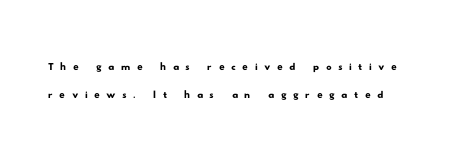
The image shows 27 px text type; set tight line spacing (1.03x), unusually wide letter spacing (+0.24 em), not underlined.
